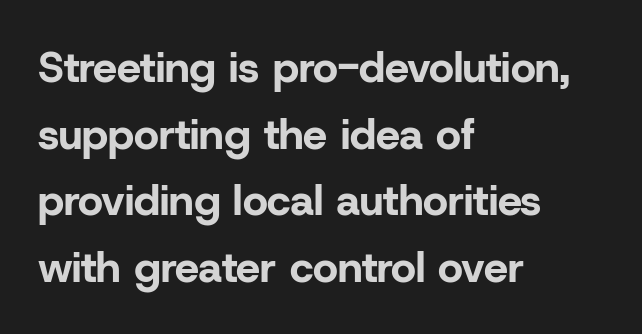
The image shows 43 px bold sans-serif type, upright; set left-aligned, normal line spacing (1.55x), normal letter spacing, not underlined; low stroke contrast and a medium x-height.
